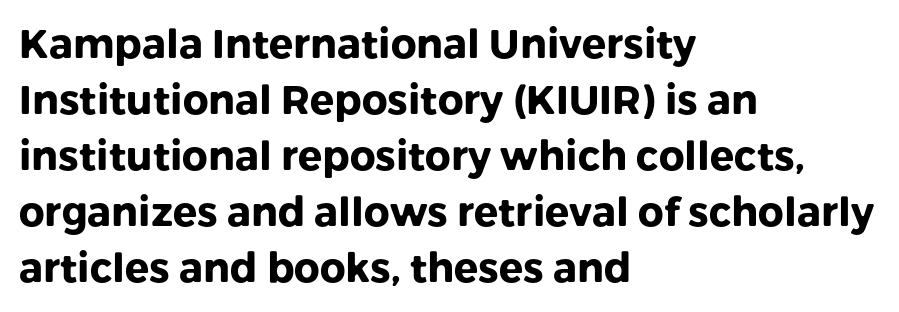
{"serif": "no", "italic": "no", "bold": "yes", "weight": "heavy", "width": "normal", "stroke_contrast": "low", "x_height": "medium", "monospaced": "no", "underline": "no", "align": "left", "line_spacing": "normal", "line_spacing_ratio": 1.4, "letter_spacing": "normal", "letter_spacing_em": 0.0, "glyph_px": 40}
